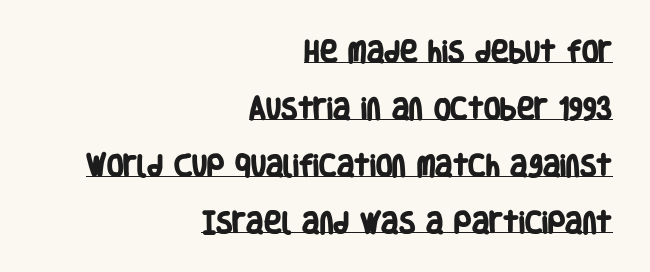
The image shows 24 px bold type; set right-aligned, loose line spacing (2.37x), normal letter spacing, underlined.
